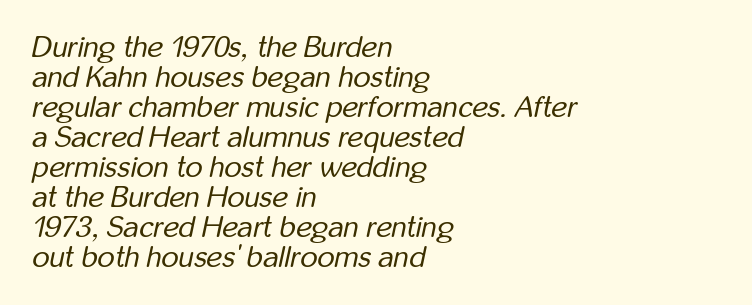
Q: Is the text bold? A: No.
Q: Is the text italic (slanted)? A: Yes, it leans right by about 12 degrees.
Q: Is the text underlined? A: No.
Q: How is the paragraph aligned? A: Left-aligned.
Q: Is the spacing between letters normal or unusually wide? A: Normal.
Q: Is the spacing between lines tight, normal or loose? A: Tight.
Q: Width (condensed, normal, or wide)? A: Condensed.
Q: Stroke contrast? A: Low.
Q: x-height? A: Medium.
Q: Monospaced? A: No.
